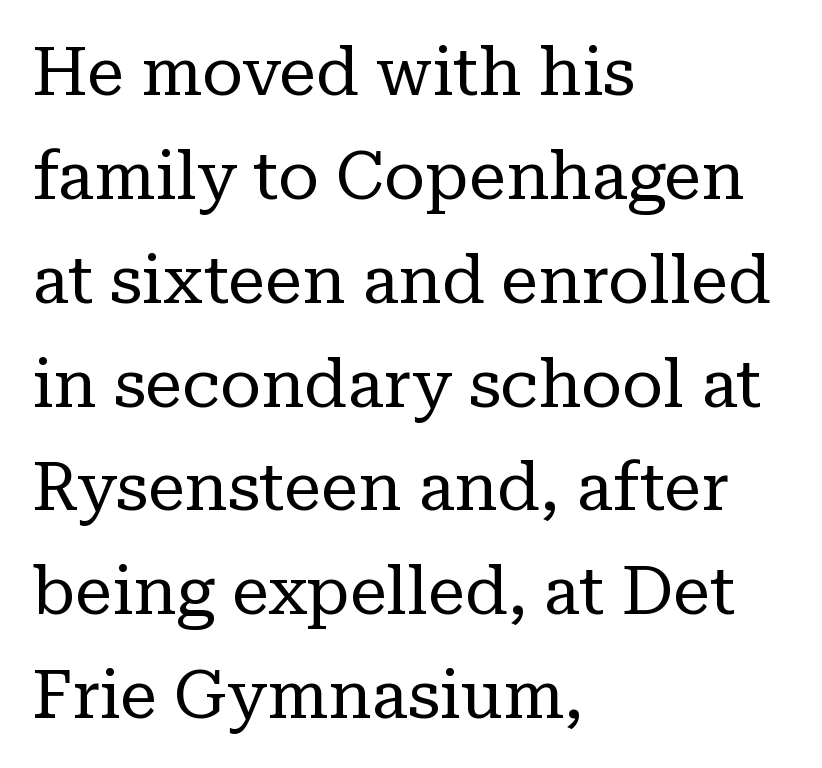
You could not count columns in this text — the font is proportionally spaced. Counters stay open thanks to moderate or lighter strokes. Is the block centered? No — it sits flush against the left margin. I'd call this a serif setting — the letters wear small feet. Does extra space separate the letters? No, they use regular spacing.
